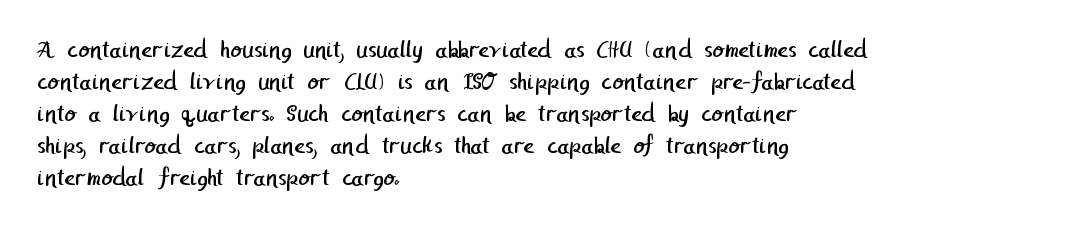
{"bold": "no", "underline": "no", "align": "left", "line_spacing_ratio": 1.23, "letter_spacing": "normal", "letter_spacing_em": 0.0, "glyph_px": 26}
